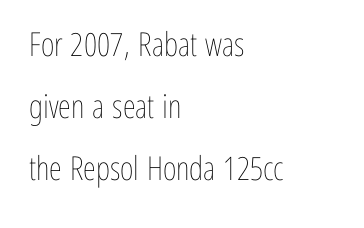
The image shows 33 px thin, condensed type, upright; set left-aligned, line spacing 1.88x, normal letter spacing, not underlined; low stroke contrast and a medium x-height.
